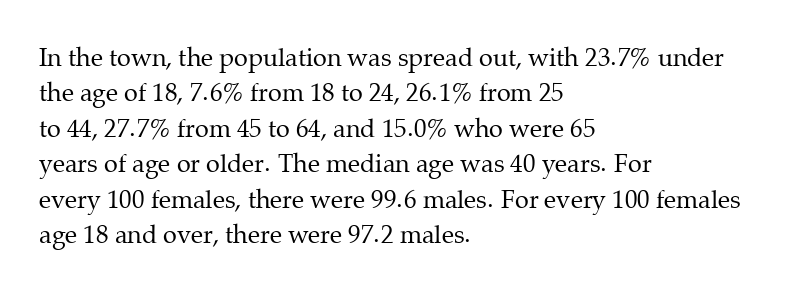
Q: Is the text bold? A: No.
Q: Is the text italic (slanted)? A: No, it is upright.
Q: Is the text underlined? A: No.
Q: How is the paragraph aligned? A: Left-aligned.
Q: Is the spacing between letters normal or unusually wide? A: Normal.
Q: Is the spacing between lines tight, normal or loose? A: Normal.
